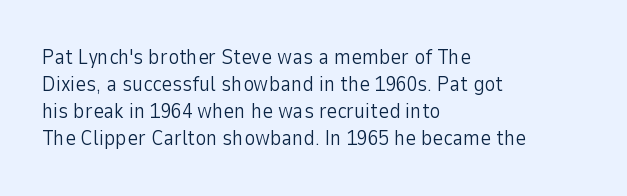
The image shows 21 px text type, upright; set left-aligned, normal line spacing (1.29x), normal letter spacing, not underlined.
